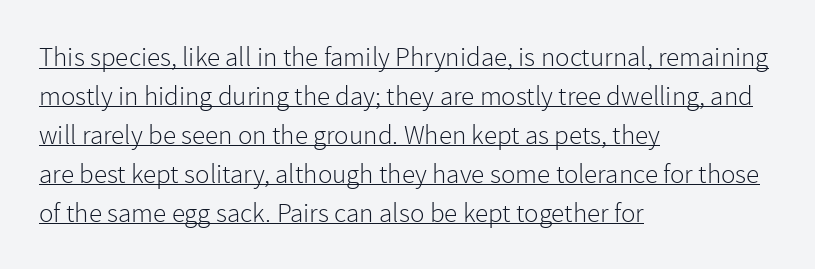
The image shows 27 px text type, upright; set left-aligned, normal line spacing (1.44x), normal letter spacing, underlined.
